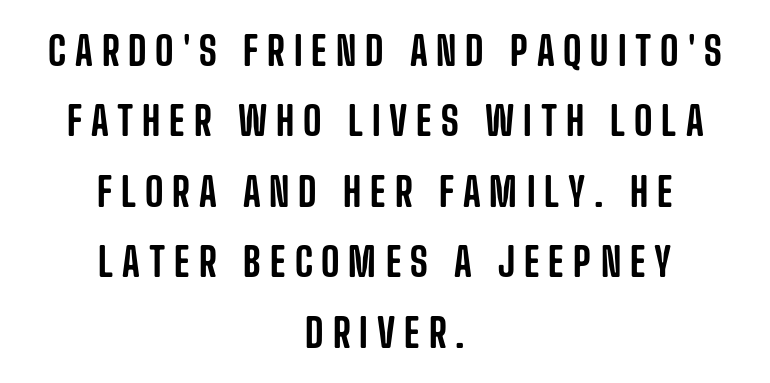
Q: Is the text italic (slanted)? A: No, it is upright.
Q: Is the typeface a serif or a sans-serif typeface? A: Sans-serif.
Q: Is the text underlined? A: No.
Q: How is the paragraph aligned? A: Centered.
Q: Is the spacing between letters normal or unusually wide? A: Unusually wide.
Q: Width (condensed, normal, or wide)? A: Condensed.
Q: Stroke contrast? A: Low.
Q: x-height? A: Large.
Q: Monospaced? A: No.
